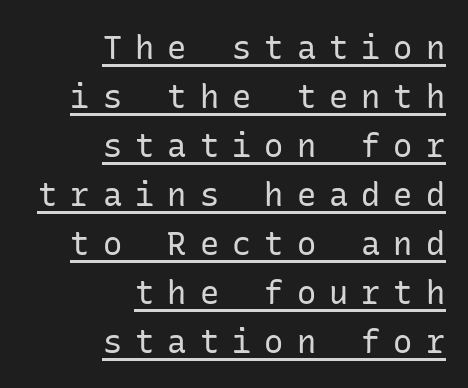
Q: Is the text bold? A: No.
Q: Is the text italic (slanted)? A: No, it is upright.
Q: Is the typeface a serif or a sans-serif typeface? A: Sans-serif.
Q: Is the text underlined? A: Yes.
Q: How is the paragraph aligned? A: Right-aligned.
Q: Is the spacing between letters normal or unusually wide? A: Unusually wide.
Q: Is the spacing between lines tight, normal or loose? A: Normal.
Q: Width (condensed, normal, or wide)? A: Normal.
Q: Stroke contrast? A: Low.
Q: x-height? A: Medium.
